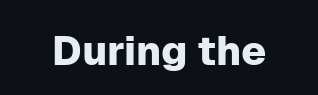
{"serif": "no", "italic": "no", "width": "normal", "stroke_contrast": "low", "x_height": "medium", "monospaced": "no", "underline": "no", "letter_spacing": "normal", "letter_spacing_em": 0.0, "glyph_px": 41}
